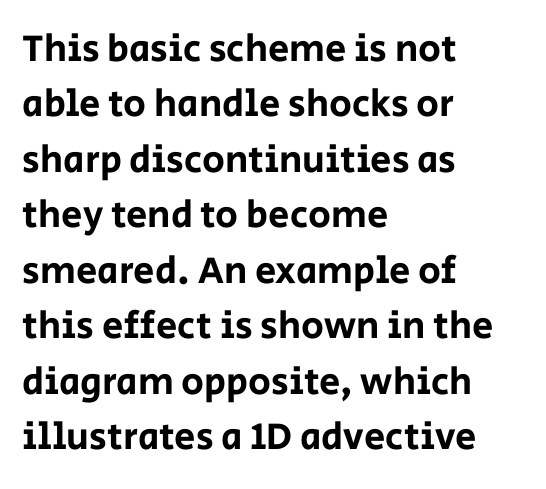
Q: Is the text italic (slanted)? A: No, it is upright.
Q: Is the typeface a serif or a sans-serif typeface? A: Sans-serif.
Q: Is the text underlined? A: No.
Q: How is the paragraph aligned? A: Left-aligned.
Q: Is the spacing between letters normal or unusually wide? A: Normal.
Q: Is the spacing between lines tight, normal or loose? A: Normal.
Q: Width (condensed, normal, or wide)? A: Normal.
Q: Stroke contrast? A: Low.
Q: x-height? A: Large.
Q: Monospaced? A: No.
